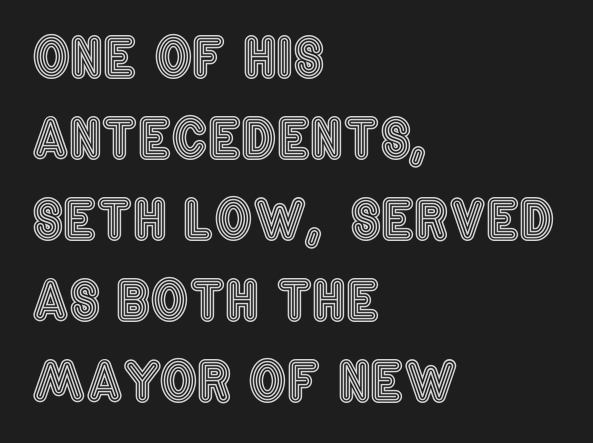
The image shows 53 px condensed type, upright; set left-aligned, normal line spacing (1.53x), normal letter spacing, not underlined; a large x-height.
